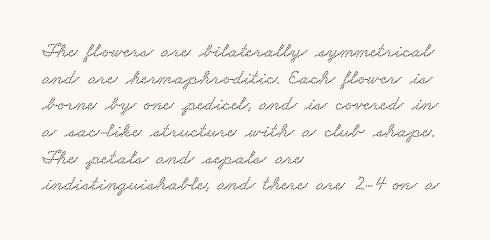
The image shows 21 px text type; set left-aligned, normal line spacing (1.27x), normal letter spacing, not underlined.
